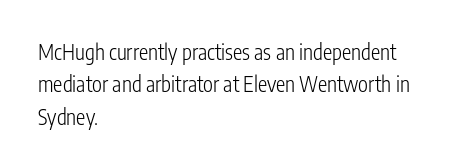
The image shows 21 px text type, upright; set left-aligned, normal line spacing (1.54x), normal letter spacing, not underlined.
